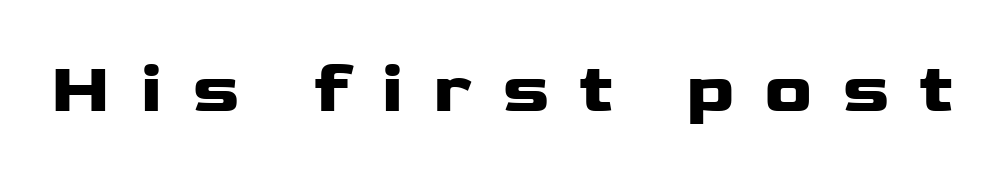
Q: Is the text italic (slanted)? A: No, it is upright.
Q: Is the typeface a serif or a sans-serif typeface? A: Sans-serif.
Q: Is the text underlined? A: No.
Q: Is the spacing between letters normal or unusually wide? A: Unusually wide.
Q: Width (condensed, normal, or wide)? A: Wide.
Q: Stroke contrast? A: Low.
Q: x-height? A: Medium.
Q: Monospaced? A: No.
